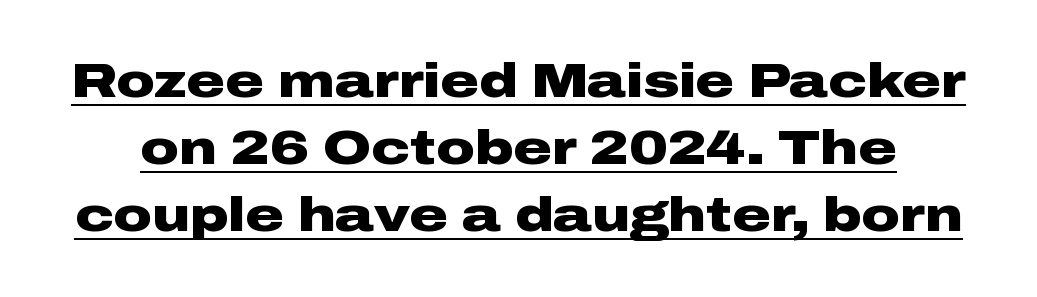
If you measured baseline to baseline, you'd find a middling distance. Its strokes are broad and dark, the hallmark of bold type. Check the space under the baseline: a stroke is drawn there. The designer went with a sans here, leaving each stem footless.
